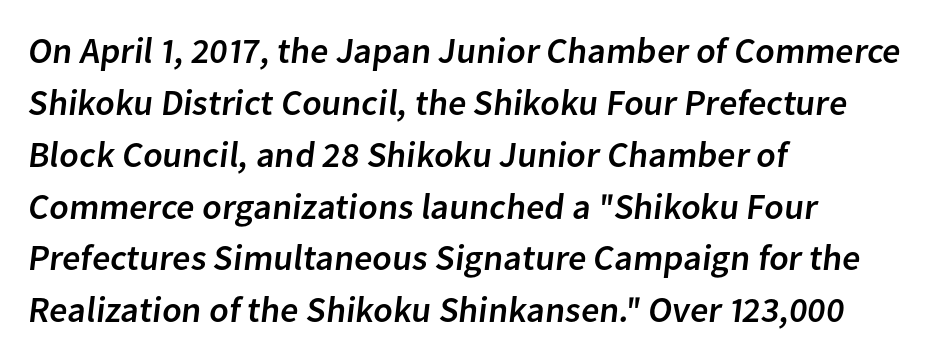
{"serif": "no", "width": "normal", "stroke_contrast": "low", "x_height": "medium", "monospaced": "no", "underline": "no", "align": "left", "line_spacing": "normal", "line_spacing_ratio": 1.44, "letter_spacing": "normal", "letter_spacing_em": 0.0, "glyph_px": 36}
